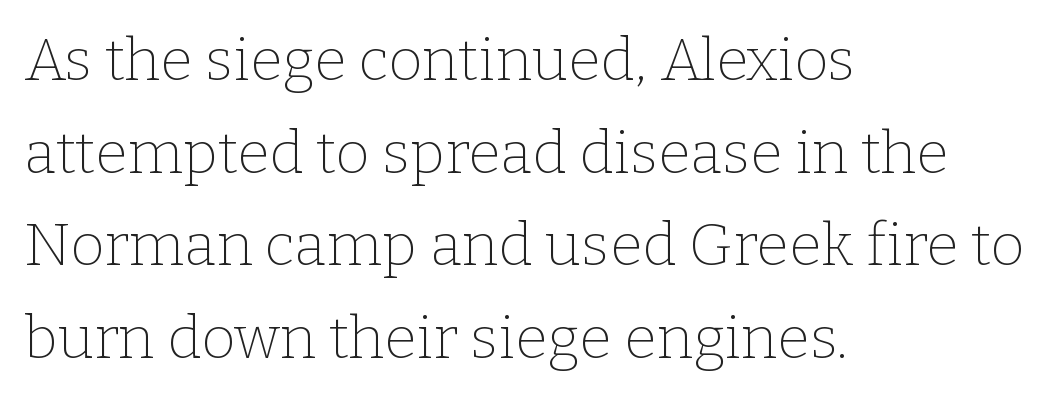
{"serif": "yes", "italic": "no", "bold": "no", "weight": "thin", "width": "normal", "stroke_contrast": "low", "x_height": "medium", "monospaced": "no", "underline": "no", "align": "left", "line_spacing": "normal", "line_spacing_ratio": 1.57, "letter_spacing": "normal", "letter_spacing_em": 0.0, "glyph_px": 59}
